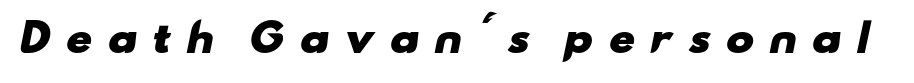
Note the varied advance widths — an 'i' is clearly narrower than an 'm'. Examine the stroke ends and you'll find no serifs. Letters rest on an invisible, unmarked baseline. Tracking value appears strongly positive — letters spread wide. Pretty heavy lettering here — definitely bold.
